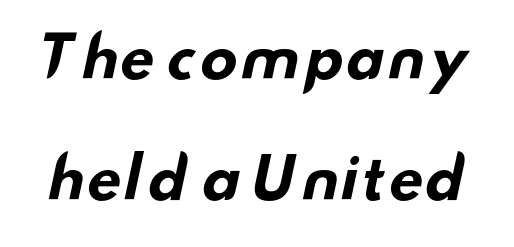
The image shows 57 px bold, wide sans-serif type; set loose line spacing (2.12x), normal letter spacing, not underlined; low stroke contrast and a small x-height.
